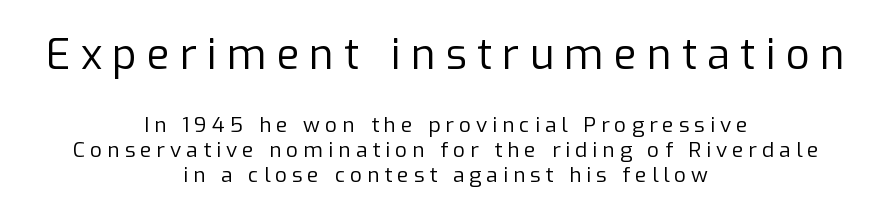
{"serif": "no", "italic": "no", "bold": "no", "weight": "regular", "width": "normal", "stroke_contrast": "low", "x_height": "medium", "monospaced": "no", "underline": "no", "align": "center", "line_spacing_ratio": 1.2, "letter_spacing": "wide", "letter_spacing_em": 0.24, "larger_block": "first", "size_ratio": 2.0, "glyph_px": 42}
